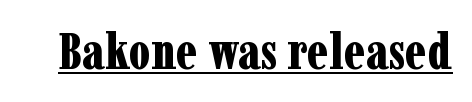
{"serif": "yes", "italic": "no", "bold": "yes", "weight": "bold", "width": "condensed", "stroke_contrast": "low", "x_height": "medium", "monospaced": "no", "underline": "yes", "letter_spacing": "normal", "letter_spacing_em": 0.0, "glyph_px": 51}
